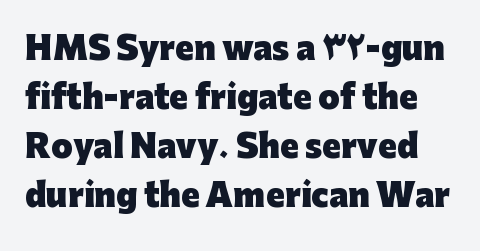
The image shows 31 px heavy sans-serif type, upright; set normal line spacing (1.58x), normal letter spacing, not underlined; low stroke contrast and a medium x-height.
